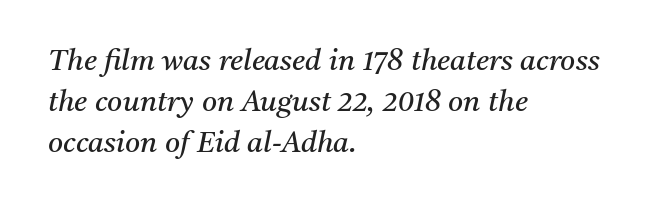
How would I describe the line gaps? Plain and ordinary. Compared with a centered layout, this one pins lines to the left instead. The letters carry serifs — small finishing strokes at the ends of their stems. Nobody drew a line under any word here. Weight: regular or lighter. Slant detected: the letters are inclined.
